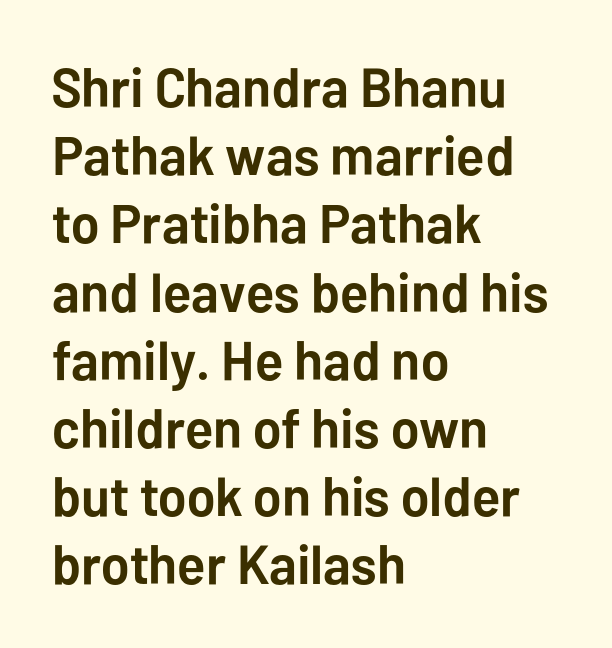
The image shows 55 px semibold sans-serif type, upright; set left-aligned, line spacing 1.24x, normal letter spacing, not underlined; low stroke contrast and a medium x-height.
